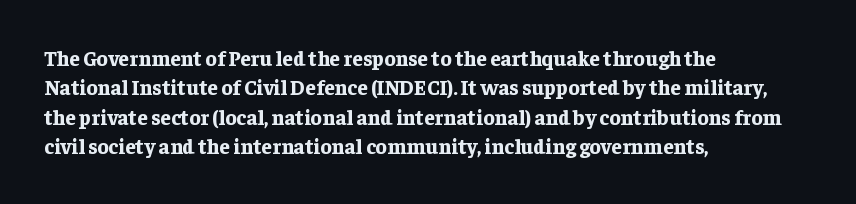
The image shows 21 px bold type, upright; set left-aligned, normal line spacing (1.4x), normal letter spacing, not underlined.
